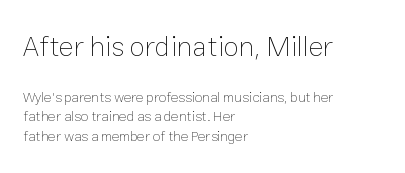
The image shows 28 px thin type, upright; set left-aligned, normal line spacing (1.4x), normal letter spacing, not underlined; the first (top) block is 2.0x larger; low stroke contrast and a medium x-height.
